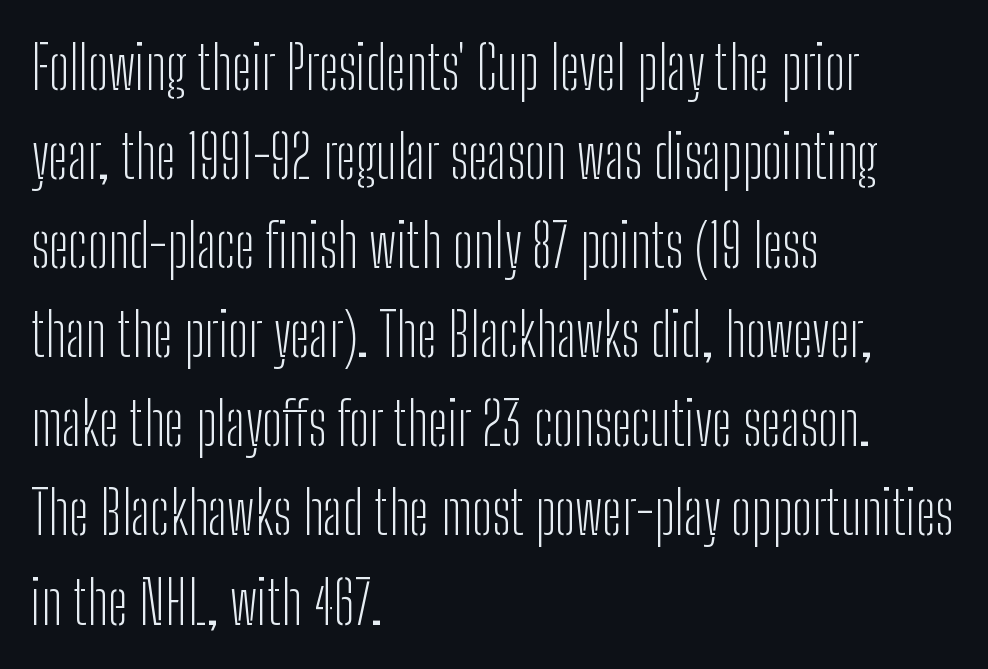
Q: Is the text bold? A: No.
Q: Is the text italic (slanted)? A: No, it is upright.
Q: Is the typeface a serif or a sans-serif typeface? A: Sans-serif.
Q: Is the text underlined? A: No.
Q: How is the paragraph aligned? A: Left-aligned.
Q: Is the spacing between letters normal or unusually wide? A: Normal.
Q: Is the spacing between lines tight, normal or loose? A: Normal.
Q: Width (condensed, normal, or wide)? A: Condensed.
Q: Stroke contrast? A: Low.
Q: x-height? A: Medium.
Q: Monospaced? A: No.
